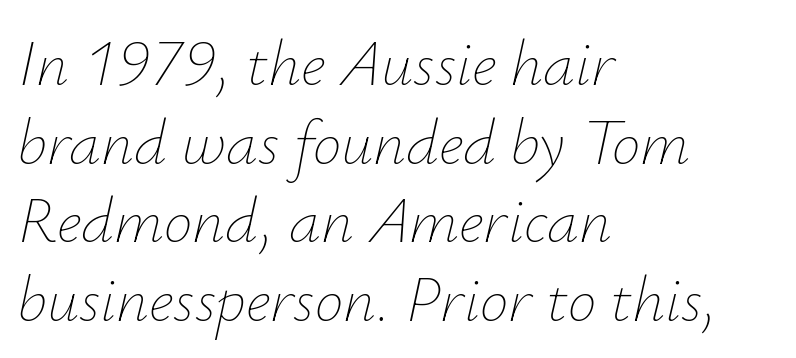
{"italic": "yes", "lean": "right", "slant_degrees": 12, "bold": "no", "weight": "thin", "width": "normal", "stroke_contrast": "low", "x_height": "small", "monospaced": "no", "underline": "no", "align": "left", "line_spacing_ratio": 1.23, "letter_spacing": "normal", "letter_spacing_em": 0.0, "glyph_px": 64}
